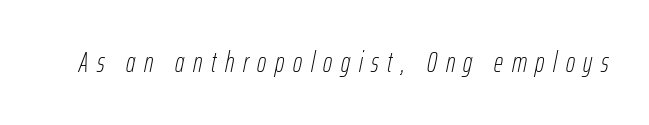
Q: Is the text bold? A: No.
Q: Is the text italic (slanted)? A: Yes, it leans right by about 12 degrees.
Q: Is the text underlined? A: No.
Q: Is the spacing between letters normal or unusually wide? A: Unusually wide.
Q: Width (condensed, normal, or wide)? A: Condensed.
Q: Stroke contrast? A: Low.
Q: x-height? A: Medium.
Q: Monospaced? A: No.
